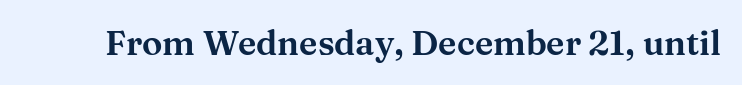
{"serif": "yes", "italic": "no", "width": "wide", "stroke_contrast": "medium", "x_height": "medium", "monospaced": "no", "underline": "no", "letter_spacing": "normal", "letter_spacing_em": 0.0, "glyph_px": 34}
